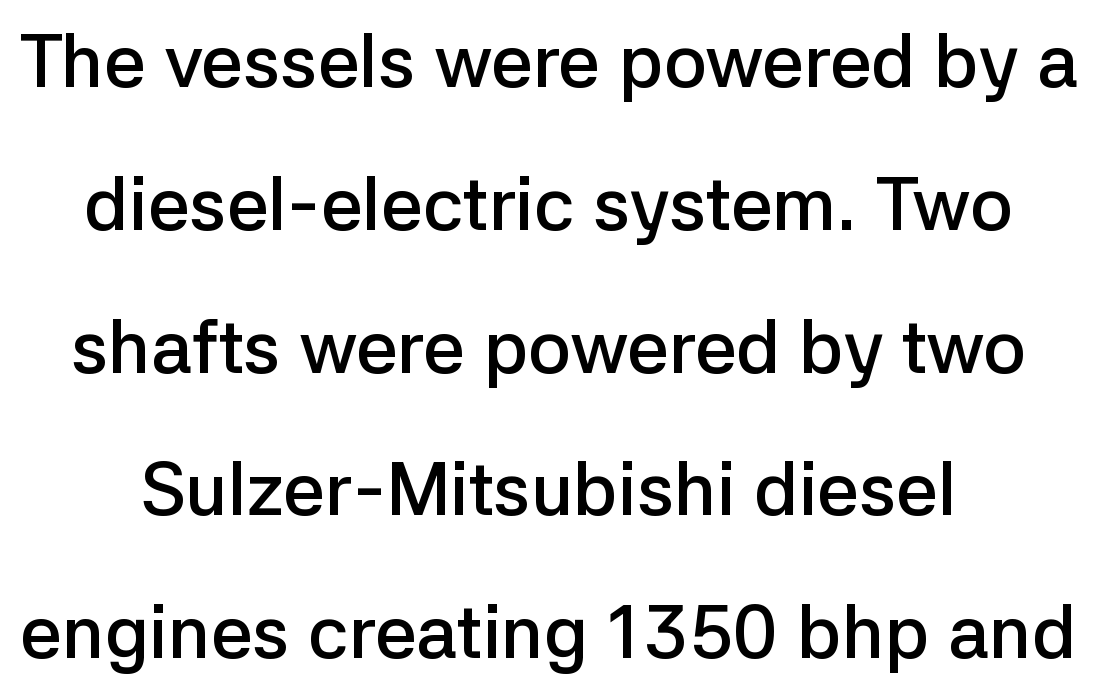
Q: Is the text bold? A: Semi-bold.
Q: Is the text italic (slanted)? A: No, it is upright.
Q: Is the typeface a serif or a sans-serif typeface? A: Sans-serif.
Q: Is the text underlined? A: No.
Q: How is the paragraph aligned? A: Centered.
Q: Is the spacing between letters normal or unusually wide? A: Normal.
Q: Is the spacing between lines tight, normal or loose? A: Loose.
Q: Width (condensed, normal, or wide)? A: Normal.
Q: Stroke contrast? A: Low.
Q: x-height? A: Medium.
Q: Monospaced? A: No.
